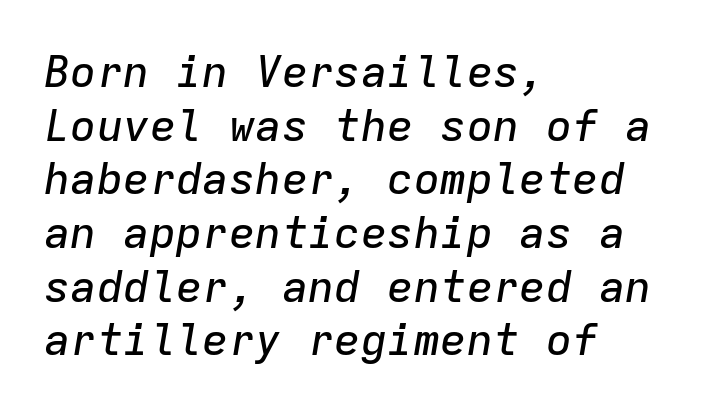
What stands out about the letter spacing? Nothing — it is the standard amount. The paragraph shown leans on its left margin. Does the lettering tilt? It does — this is italic. Note the uniform advance width — an 'i' takes as much space as an 'm'. Just letters on the line, the space beneath them empty.
